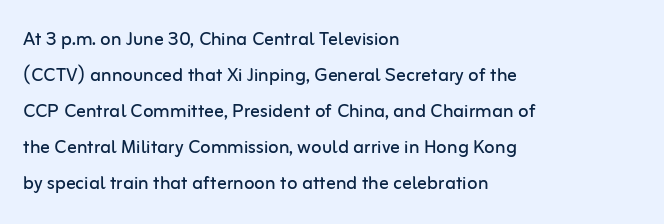
{"italic": "no", "bold": "no", "underline": "no", "align": "left", "line_spacing": "normal", "line_spacing_ratio": 1.5, "letter_spacing": "normal", "letter_spacing_em": 0.0, "glyph_px": 24}
